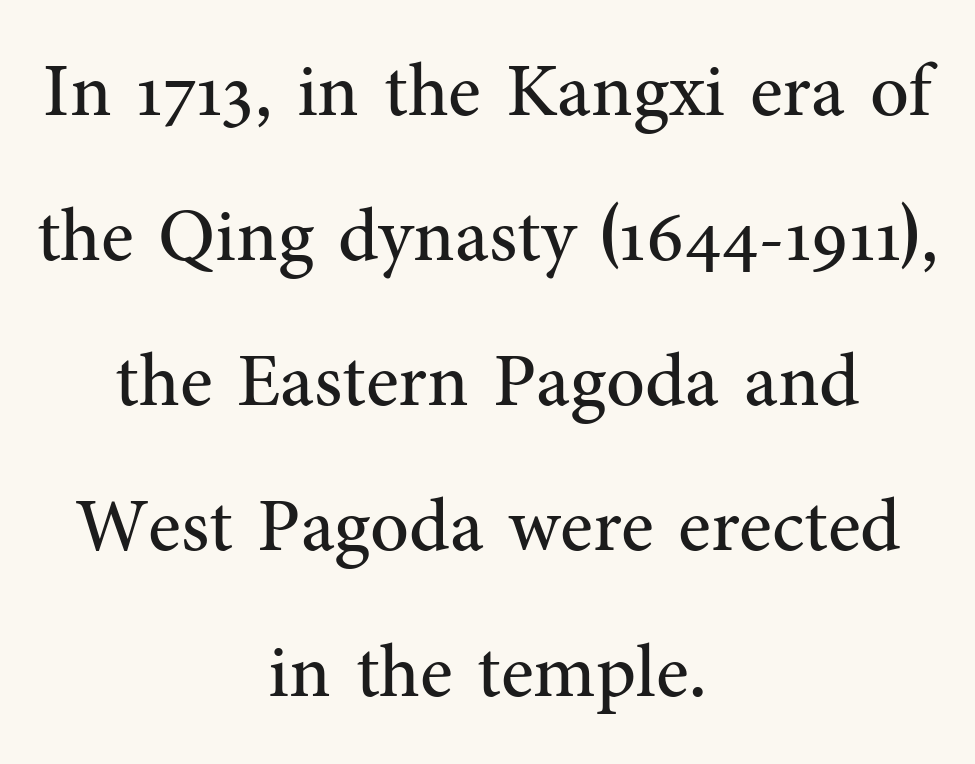
The typeface chosen for these lines features serifs. Do the characters align in a grid? No, the font is proportional. You could call the tracking neutral — neither tight nor loose. The strip under each line holds only bare page.
